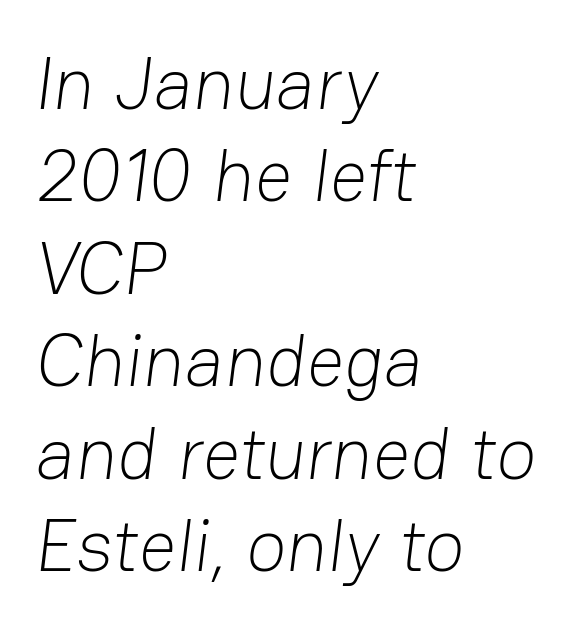
Q: Is the text bold? A: No.
Q: Is the typeface a serif or a sans-serif typeface? A: Sans-serif.
Q: Is the text underlined? A: No.
Q: How is the paragraph aligned? A: Left-aligned.
Q: Is the spacing between letters normal or unusually wide? A: Normal.
Q: Is the spacing between lines tight, normal or loose? A: Normal.
Q: Width (condensed, normal, or wide)? A: Normal.
Q: Stroke contrast? A: Low.
Q: x-height? A: Medium.
Q: Monospaced? A: No.
